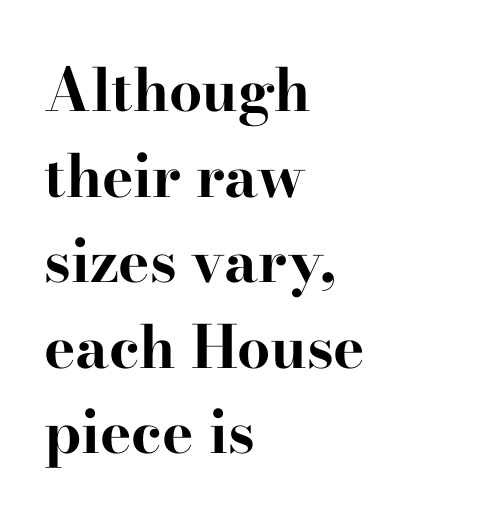
Q: Is the text bold? A: Yes.
Q: Is the text italic (slanted)? A: No, it is upright.
Q: Is the typeface a serif or a sans-serif typeface? A: Serif.
Q: Is the text underlined? A: No.
Q: How is the paragraph aligned? A: Left-aligned.
Q: Is the spacing between letters normal or unusually wide? A: Normal.
Q: Is the spacing between lines tight, normal or loose? A: Normal.
Q: Width (condensed, normal, or wide)? A: Wide.
Q: Stroke contrast? A: High.
Q: x-height? A: Small.
Q: Monospaced? A: No.
